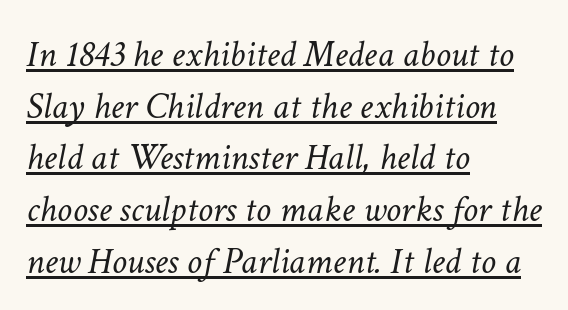
The image shows 38 px light type, italic (leaning right); set left-aligned, normal line spacing (1.36x), normal letter spacing, underlined; low stroke contrast and a medium x-height.
